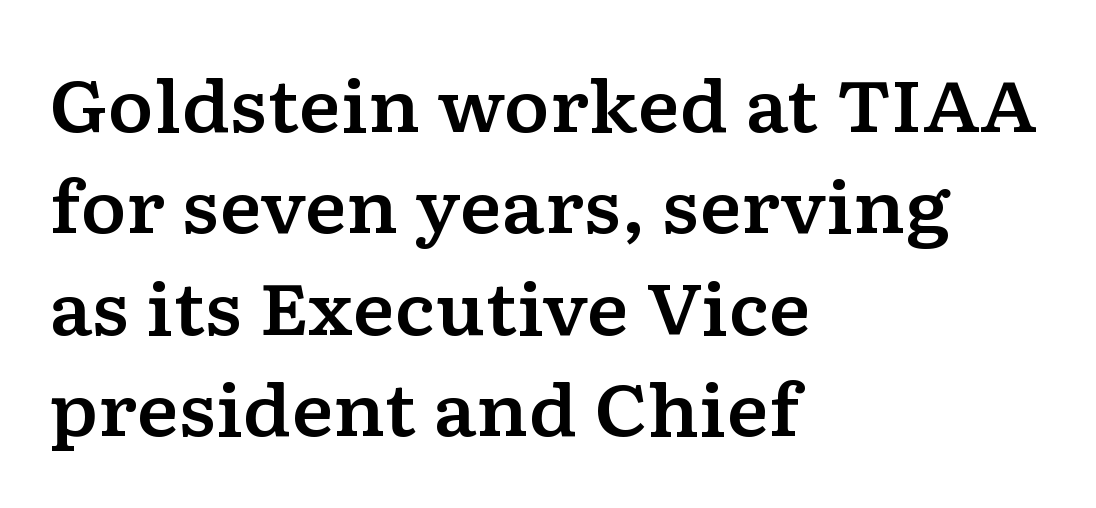
The image shows 70 px wide serif type, upright; set left-aligned, normal line spacing (1.45x), normal letter spacing, not underlined; low stroke contrast and a medium x-height.
